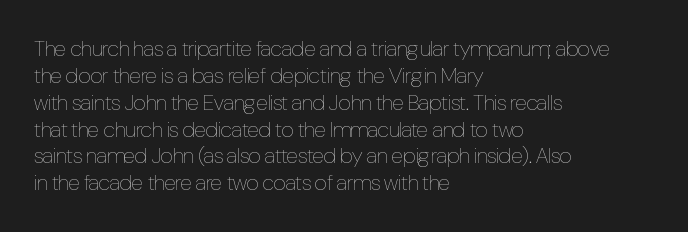
Q: Is the text bold? A: No.
Q: Is the text italic (slanted)? A: No, it is upright.
Q: Is the text underlined? A: No.
Q: How is the paragraph aligned? A: Left-aligned.
Q: Is the spacing between letters normal or unusually wide? A: Normal.
